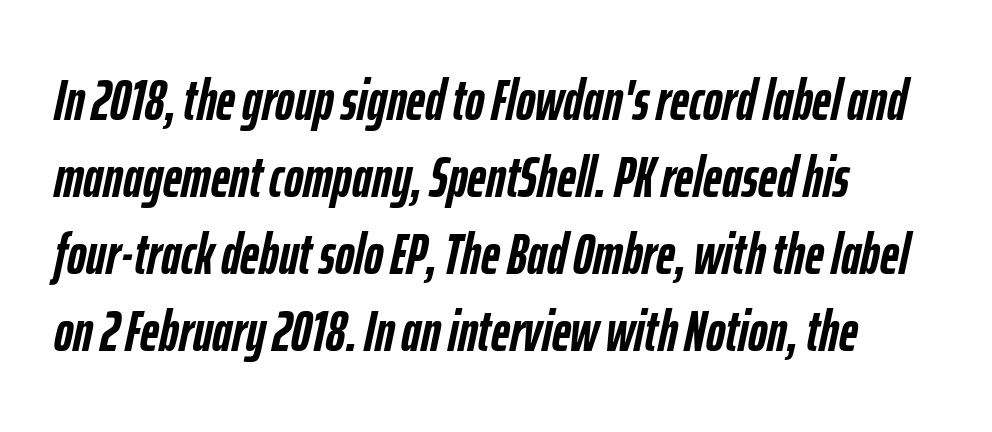
{"italic": "yes", "lean": "right", "slant_degrees": 12, "bold": "yes", "weight": "semibold", "width": "condensed", "stroke_contrast": "low", "x_height": "medium", "monospaced": "no", "underline": "no", "align": "left", "line_spacing": "normal", "line_spacing_ratio": 1.33, "letter_spacing": "normal", "letter_spacing_em": 0.0, "glyph_px": 58}
